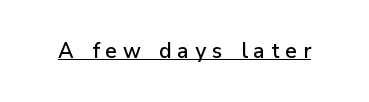
{"italic": "no", "underline": "yes", "letter_spacing": "wide", "letter_spacing_em": 0.29, "glyph_px": 21}
